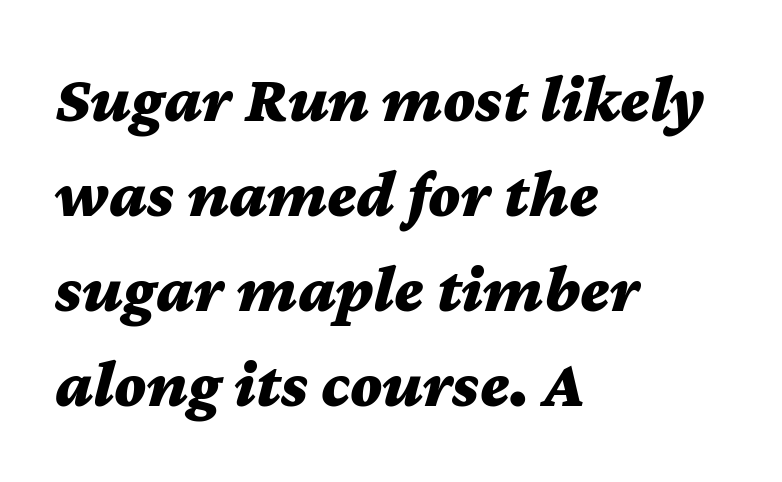
{"italic": "yes", "lean": "right", "slant_degrees": 12, "bold": "yes", "weight": "bold", "width": "wide", "stroke_contrast": "medium", "x_height": "medium", "monospaced": "no", "underline": "no", "align": "left", "line_spacing": "normal", "line_spacing_ratio": 1.42, "letter_spacing": "normal", "letter_spacing_em": 0.0, "glyph_px": 67}
